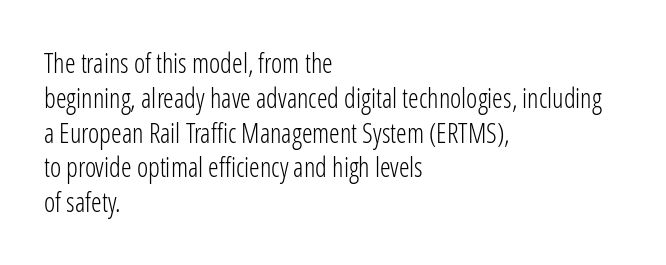
Q: Is the text bold? A: No.
Q: Is the text italic (slanted)? A: No, it is upright.
Q: Is the text underlined? A: No.
Q: How is the paragraph aligned? A: Left-aligned.
Q: Is the spacing between letters normal or unusually wide? A: Normal.
Q: Is the spacing between lines tight, normal or loose? A: Normal.
